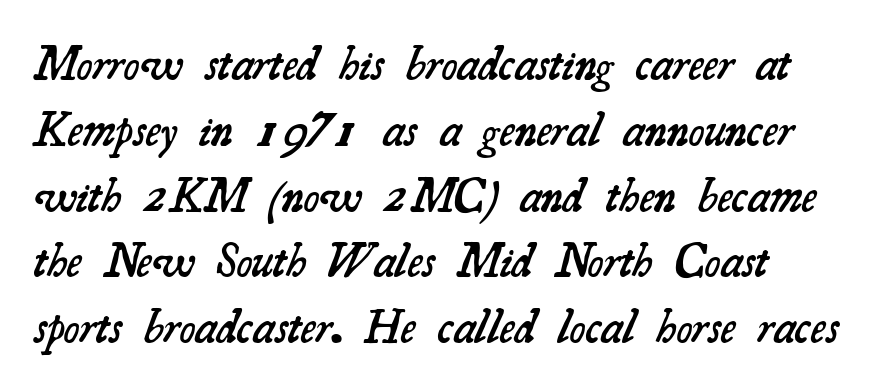
{"serif": "yes", "bold": "semi", "weight": "semibold", "width": "normal", "stroke_contrast": "medium", "x_height": "small", "monospaced": "no", "underline": "no", "line_spacing": "normal", "line_spacing_ratio": 1.37, "letter_spacing": "normal", "letter_spacing_em": 0.0, "glyph_px": 48}
